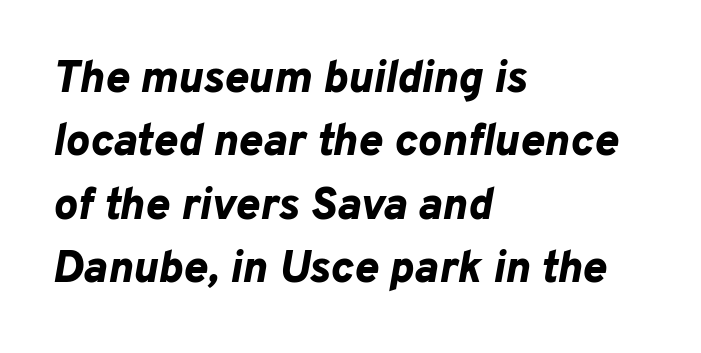
Q: Is the text bold? A: Yes.
Q: Is the text italic (slanted)? A: Yes, it leans right by about 10 degrees.
Q: Is the text underlined? A: No.
Q: How is the paragraph aligned? A: Left-aligned.
Q: Is the spacing between letters normal or unusually wide? A: Normal.
Q: Is the spacing between lines tight, normal or loose? A: Normal.
Q: Width (condensed, normal, or wide)? A: Normal.
Q: Stroke contrast? A: Low.
Q: x-height? A: Medium.
Q: Monospaced? A: No.
